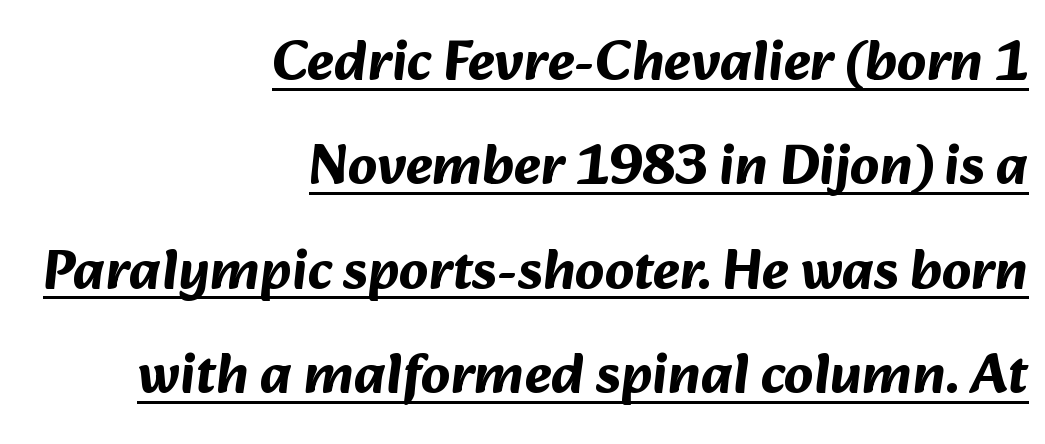
The lines in this sample share a right terminus and differ only in where they begin. This is sans-serif lettering, the kind often seen on screens and signage. This rendering features underlined lettering. The rendering uses natural spacing where letterforms have individual widths. Does the weight exceed regular? Yes, all the way to bold. A typesetter would call this zero additional tracking.
